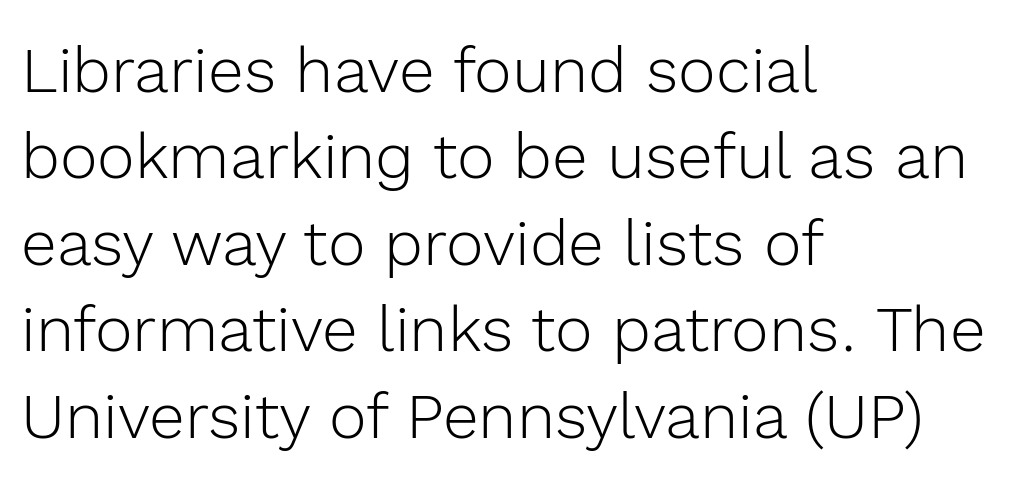
The image shows 64 px light sans-serif type, upright; set left-aligned, normal line spacing (1.35x), normal letter spacing, not underlined; a medium x-height.
